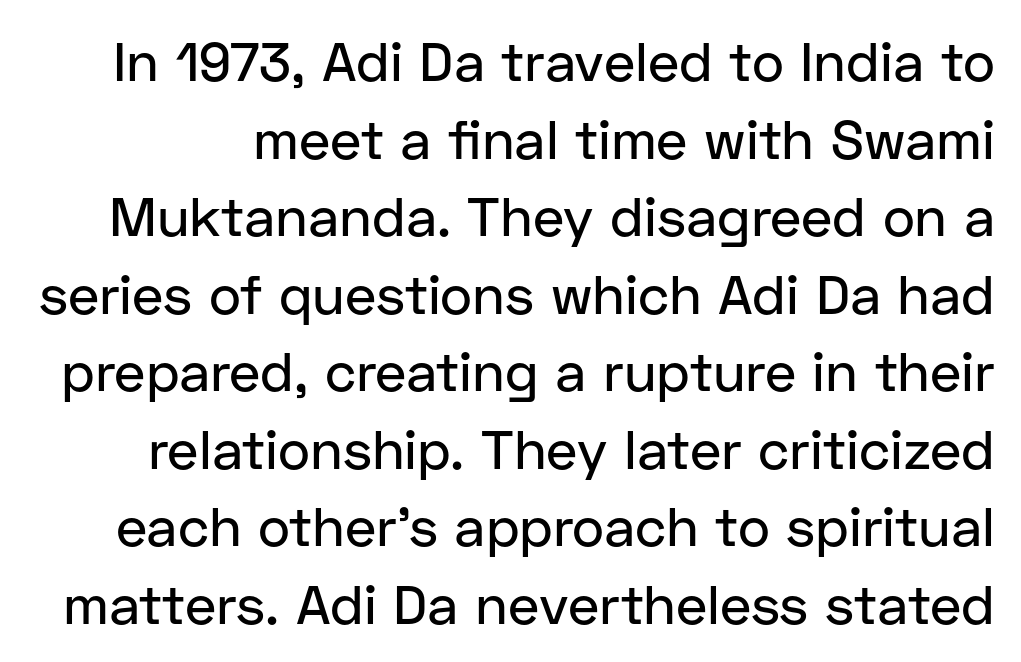
Q: Is the text italic (slanted)? A: No, it is upright.
Q: Is the typeface a serif or a sans-serif typeface? A: Sans-serif.
Q: Is the text underlined? A: No.
Q: Is the spacing between letters normal or unusually wide? A: Normal.
Q: Is the spacing between lines tight, normal or loose? A: Normal.
Q: Width (condensed, normal, or wide)? A: Normal.
Q: Stroke contrast? A: Low.
Q: x-height? A: Medium.
Q: Monospaced? A: No.
